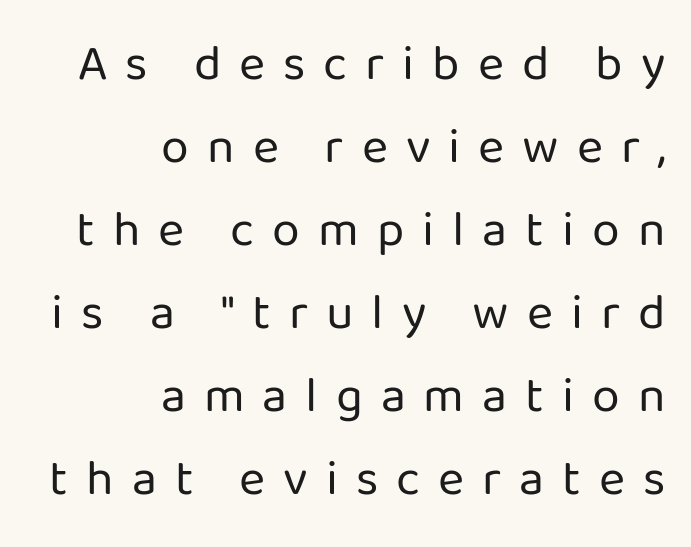
Here the designer chose a conventional face with non-uniform glyph widths. The face used here is a sans, in the tradition of grotesques and geometrics. Compared with a typical body face, this is equally light or lighter still. Which margin do the lines hug? The right one — the left edge is uneven. Display-style spreading of the glyphs; the letterfit is very open. A roman cut, with each character standing at attention.
